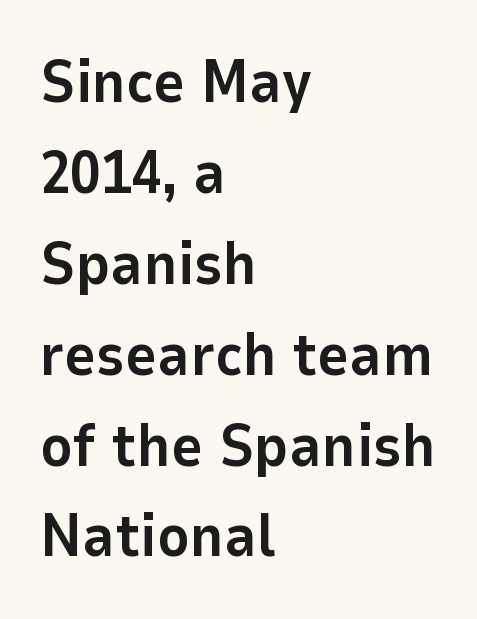
{"serif": "no", "italic": "no", "bold": "yes", "weight": "bold", "width": "normal", "stroke_contrast": "low", "x_height": "medium", "monospaced": "no", "underline": "no", "align": "left", "line_spacing": "normal", "line_spacing_ratio": 1.49, "letter_spacing": "normal", "letter_spacing_em": 0.0, "glyph_px": 61}
